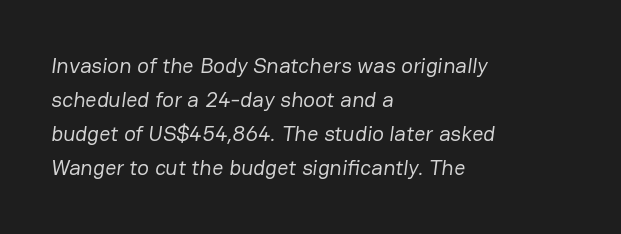
The passage shown is not underscored anywhere. Caption: face not bold, strokes unweighted. Tracking value appears to be zero — textbook default spacing. Leading: standard. The rag falls on the right side of this text block.
